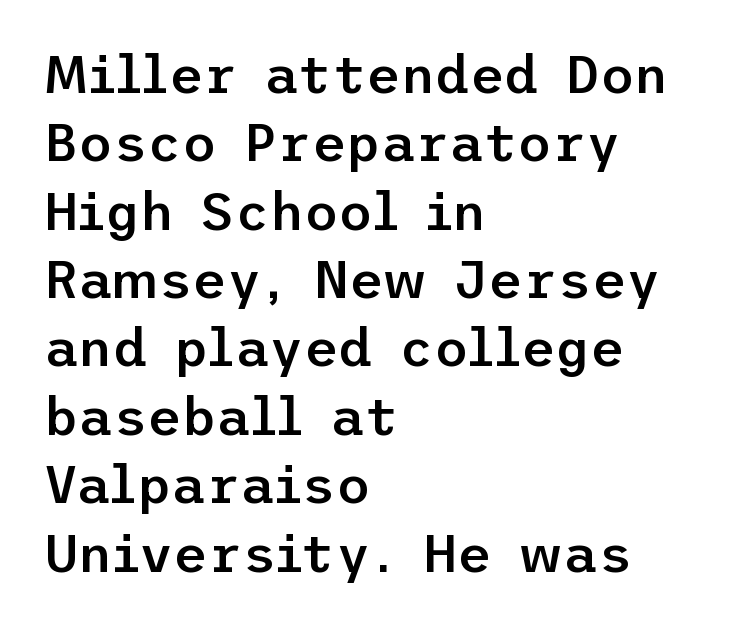
{"serif": "no", "italic": "no", "bold": "semi", "weight": "semibold", "width": "normal", "stroke_contrast": "low", "x_height": "medium", "underline": "no", "align": "left", "line_spacing": "normal", "line_spacing_ratio": 1.29, "letter_spacing": "normal", "letter_spacing_em": 0.0, "glyph_px": 53}
